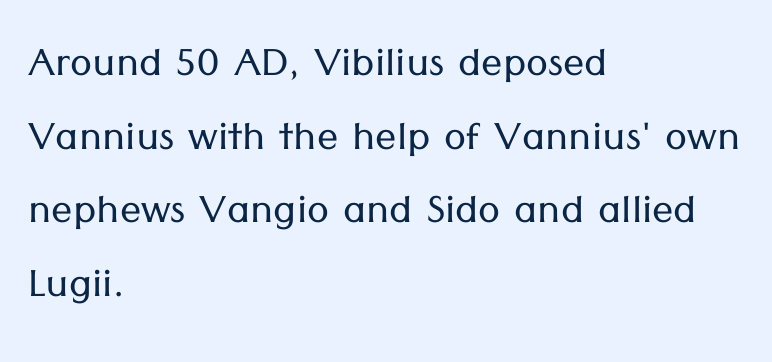
Check under the words: just untouched page. Do the letters lean? They stand straight. Spacing verdict: proportional, widths tailored to each character. Notice how the passage keeps a crisp vertical edge on the left only. Tracking here is standard; glyphs follow each other at the usual distance. This sample uses a sans-serif face.
